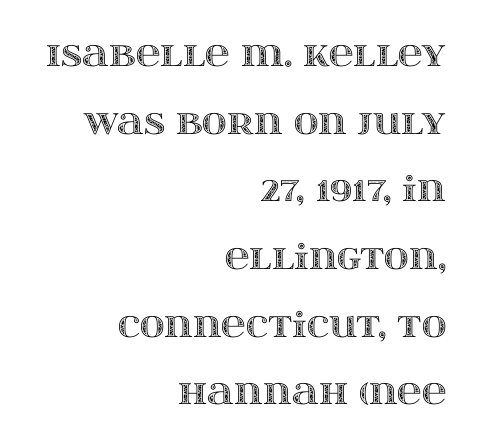
{"italic": "no", "width": "wide", "x_height": "large", "monospaced": "no", "underline": "no", "align": "right", "line_spacing": "loose", "line_spacing_ratio": 1.99, "letter_spacing": "normal", "letter_spacing_em": 0.0, "glyph_px": 34}
